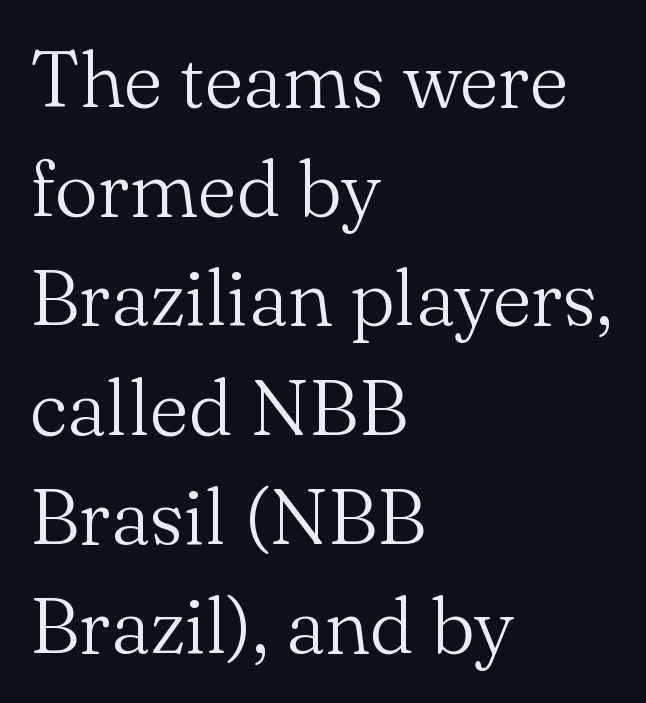
The image shows 78 px light serif type, upright; set left-aligned, normal line spacing (1.4x), normal letter spacing, not underlined; medium stroke contrast and a small x-height.
